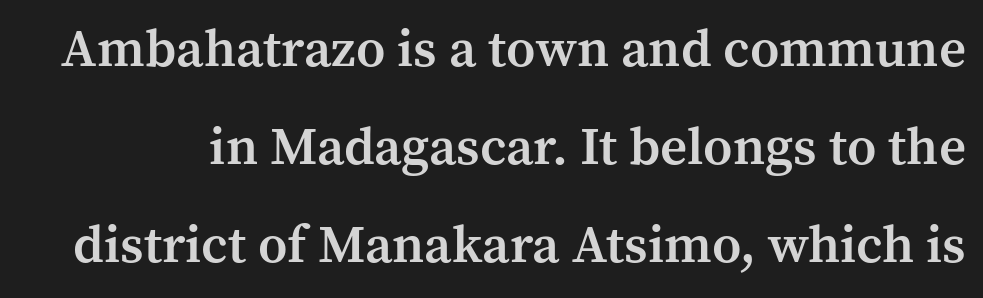
Inter-character spacing is left at the font's built-in metrics. The type sits square on the baseline with zero lean. The passage shown is typed in a proportional face where columns would drift. These lines carry some extra weight — a demibold, not a full bold. Words float on clear page, feet unadorned.
